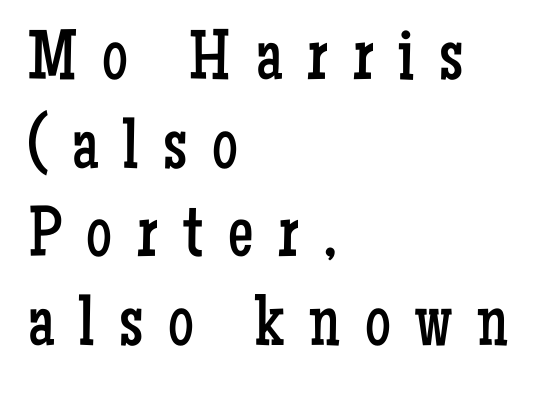
The image shows 72 px regular-weight, condensed serif type, upright; set left-aligned, line spacing 1.23x, unusually wide letter spacing (+0.34 em), not underlined; low stroke contrast and a medium x-height.
